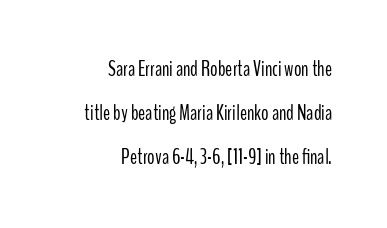
The image shows 21 px text type, upright; set right-aligned, loose line spacing (2.1x), normal letter spacing, not underlined.
